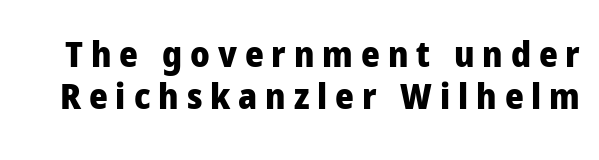
The image shows 36 px heavy sans-serif type, upright; set line spacing 1.17x, unusually wide letter spacing (+0.22 em), not underlined; low stroke contrast and a medium x-height.
